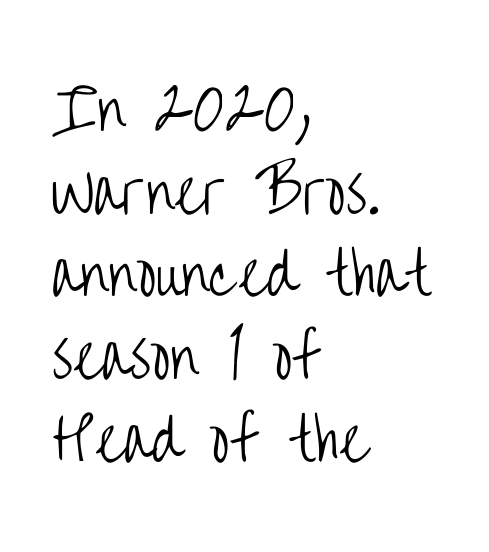
Q: Is the text bold? A: No.
Q: Is the text italic (slanted)? A: No, it is upright.
Q: Is the typeface a serif or a sans-serif typeface? A: Sans-serif.
Q: Is the text underlined? A: No.
Q: How is the paragraph aligned? A: Left-aligned.
Q: Is the spacing between letters normal or unusually wide? A: Normal.
Q: Is the spacing between lines tight, normal or loose? A: Normal.
Q: Width (condensed, normal, or wide)? A: Condensed.
Q: Stroke contrast? A: Low.
Q: x-height? A: Large.
Q: Monospaced? A: No.
